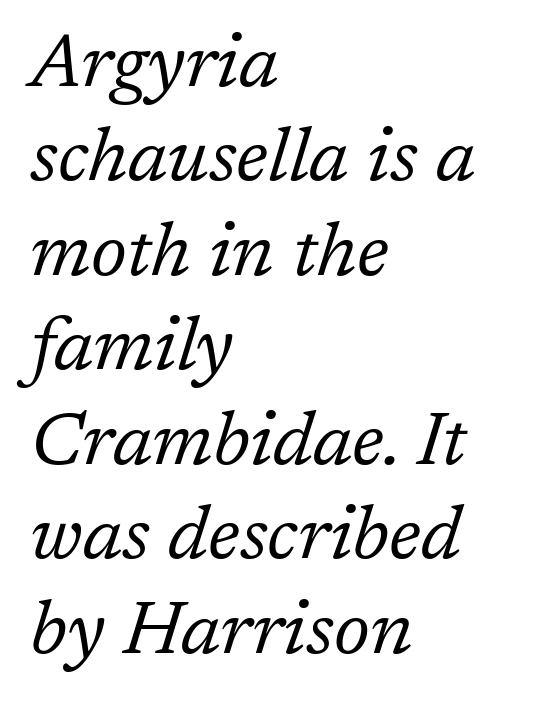
Q: Is the text bold? A: No.
Q: Is the text italic (slanted)? A: Yes, it leans right by about 17 degrees.
Q: Is the typeface a serif or a sans-serif typeface? A: Serif.
Q: Is the text underlined? A: No.
Q: How is the paragraph aligned? A: Left-aligned.
Q: Is the spacing between letters normal or unusually wide? A: Normal.
Q: Is the spacing between lines tight, normal or loose? A: Normal.
Q: Width (condensed, normal, or wide)? A: Normal.
Q: Stroke contrast? A: Low.
Q: x-height? A: Medium.
Q: Monospaced? A: No.
